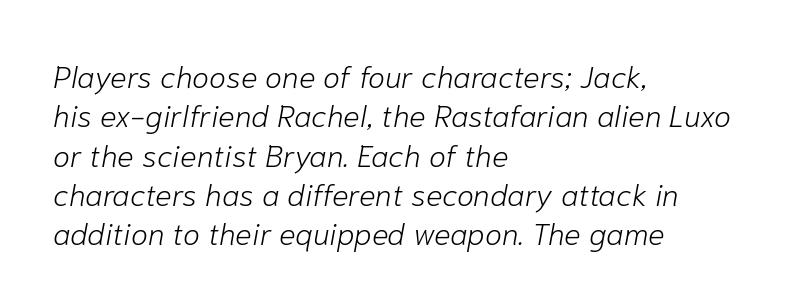
Only glyphs here, with clear space below each row. Proportional: the letters do not fall into vertical columns. The weight tops out at a normal text grade. The ragged edge is on the right, which tells us the setting is flush left.
